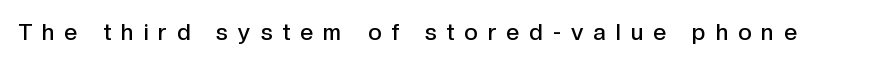
Q: Is the text bold? A: Semi-bold.
Q: Is the text italic (slanted)? A: No, it is upright.
Q: Is the text underlined? A: No.
Q: Is the spacing between letters normal or unusually wide? A: Unusually wide.
